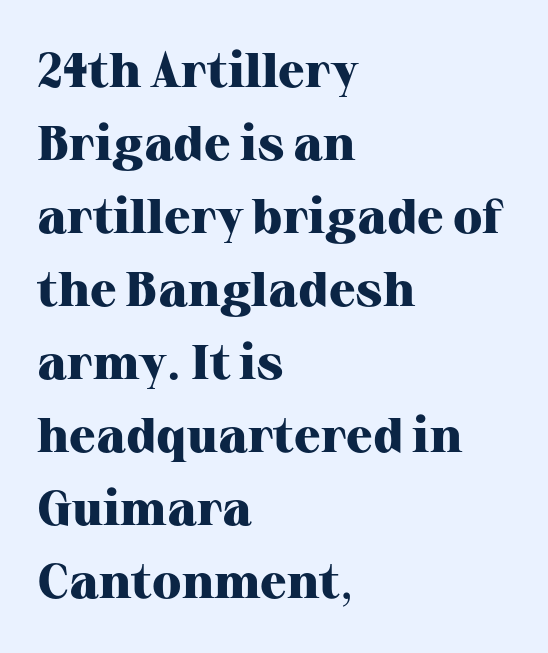
{"serif": "yes", "italic": "no", "bold": "yes", "weight": "heavy", "width": "normal", "stroke_contrast": "high", "x_height": "medium", "monospaced": "no", "underline": "no", "align": "left", "line_spacing": "normal", "line_spacing_ratio": 1.49, "letter_spacing": "normal", "letter_spacing_em": 0.0, "glyph_px": 49}
